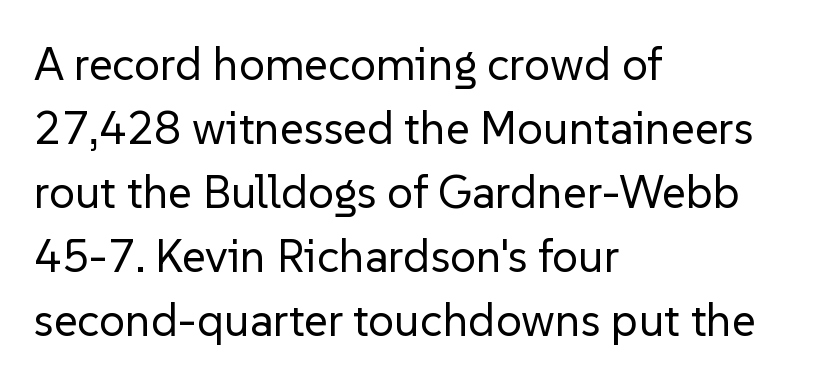
These lines are set flush left with a ragged right edge. No extra tracking has been applied to these lines. Does the type have serifs? No, each stem ends abruptly. Summary of weight: not heavy and not bold.
